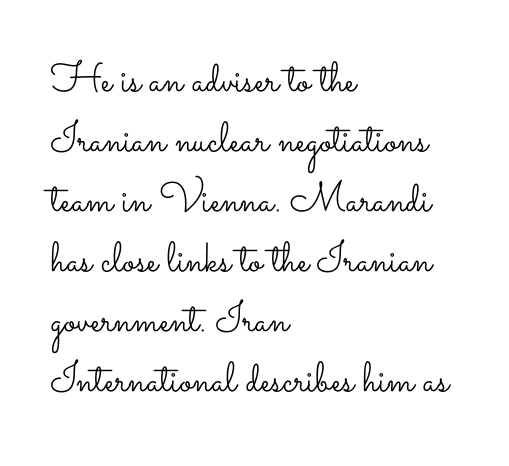
{"bold": "no", "weight": "light", "width": "wide", "stroke_contrast": "low", "x_height": "small", "monospaced": "no", "underline": "no", "align": "left", "line_spacing": "normal", "line_spacing_ratio": 1.43, "letter_spacing": "normal", "letter_spacing_em": 0.0, "glyph_px": 42}
